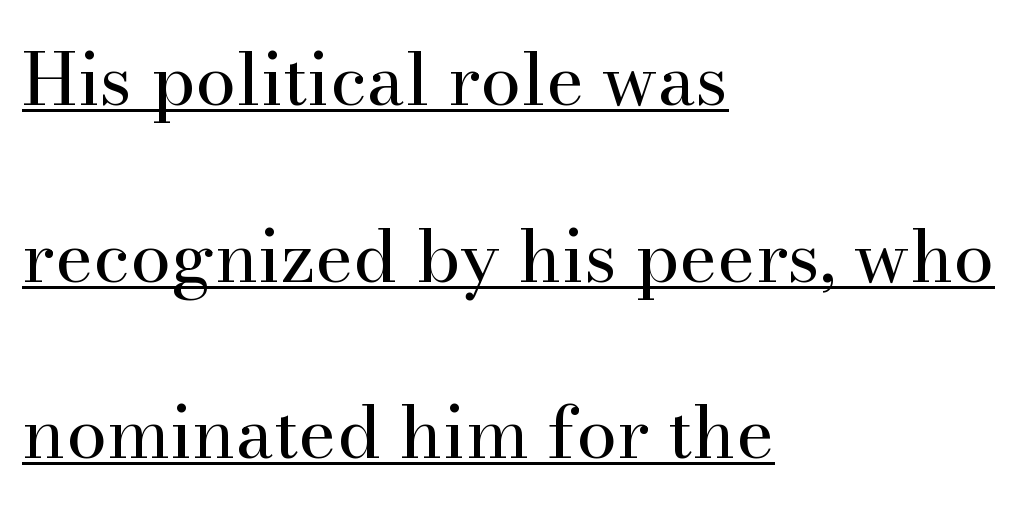
The image shows 73 px regular-weight serif type, upright; set left-aligned, loose line spacing (2.42x), normal letter spacing, underlined; high stroke contrast and a small x-height.
